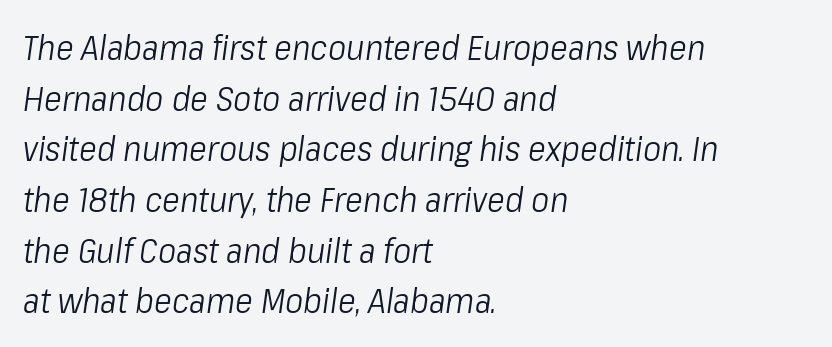
Q: Is the text bold? A: No.
Q: Is the text italic (slanted)? A: Yes, it leans right by about 8 degrees.
Q: Is the text underlined? A: No.
Q: How is the paragraph aligned? A: Left-aligned.
Q: Is the spacing between letters normal or unusually wide? A: Normal.
Q: Is the spacing between lines tight, normal or loose? A: Normal.
Q: Width (condensed, normal, or wide)? A: Condensed.
Q: Stroke contrast? A: Low.
Q: x-height? A: Medium.
Q: Monospaced? A: No.
